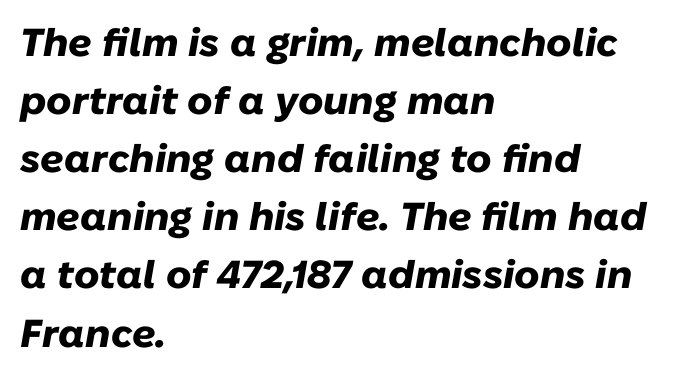
The image shows 39 px heavy type, italic (leaning right); set left-aligned, normal line spacing (1.49x), normal letter spacing, not underlined; low stroke contrast and a medium x-height.
